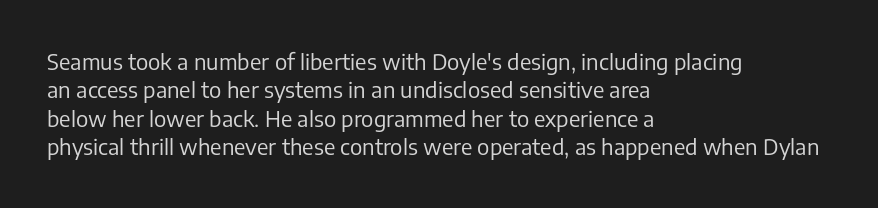
{"italic": "no", "bold": "no", "underline": "no", "align": "left", "line_spacing": "normal", "line_spacing_ratio": 1.29, "letter_spacing": "normal", "letter_spacing_em": 0.0, "glyph_px": 22}
